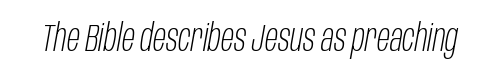
The image shows 38 px light, condensed type, italic (leaning right); set normal letter spacing, not underlined; low stroke contrast and a large x-height.
